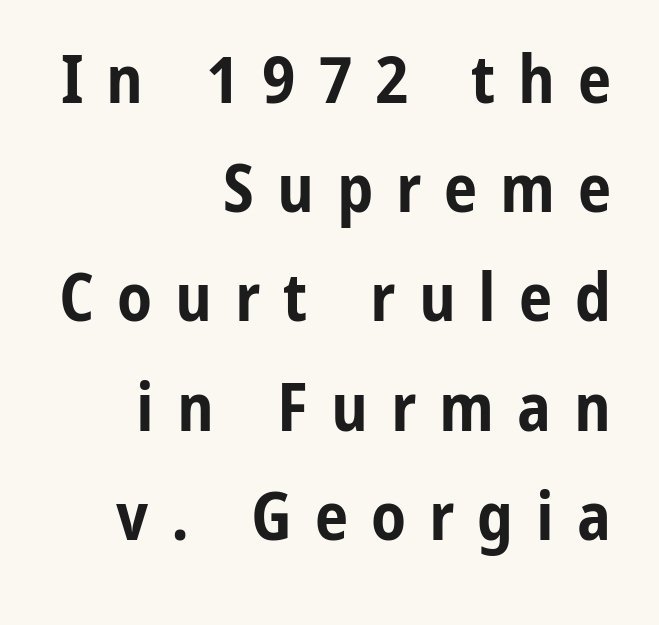
The space directly below the letters is spotless. The type sits square on the baseline with zero lean. Each new line begins a customary step beneath the previous one. I'd describe the lettering as bold — thick and assertive. Each letter keeps its own natural width here, so spacing adapts to shape. Serif or sans? Sans — the stroke terminals are bare.
